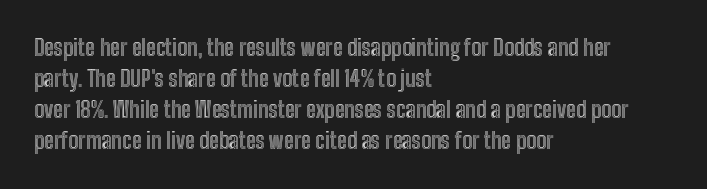
No italicization has been applied; the sample stays upright. The text block is weighted toward the left margin, trailing off unevenly rightward. Each row of text sits above clean, open space. Leading matches the norm, producing a regular column. Nobody touched the tracking dial on this one.
